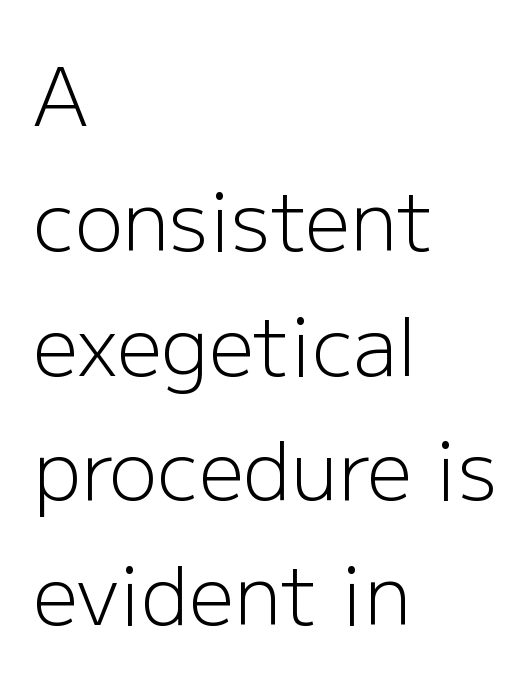
Leading: standard. A sans-serif font was chosen for this passage. This rendering leaves character spacing at its baseline value. Weight class: somewhere from thin through regular.
